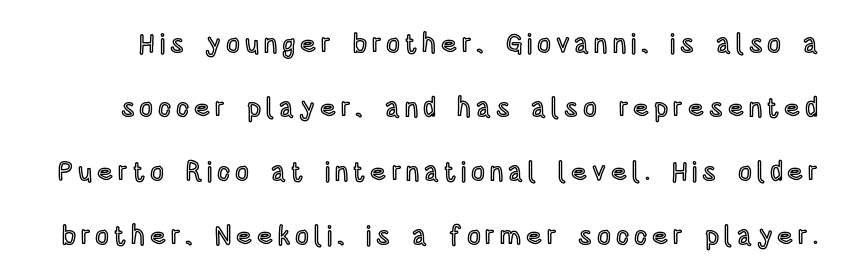
The image shows 27 px text type, upright; set loose line spacing (2.37x), not underlined.
